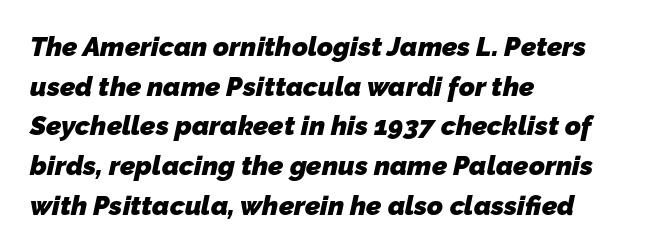
The image shows 27 px bold type; set left-aligned, normal line spacing (1.47x), normal letter spacing, not underlined.
